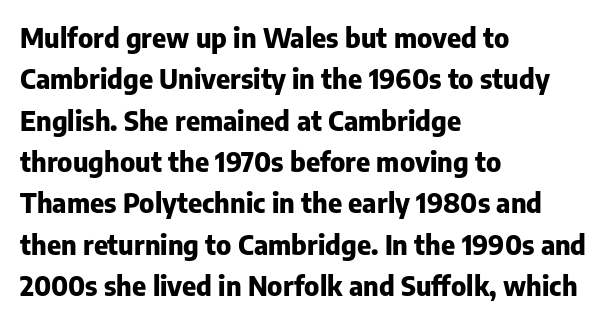
The image shows 27 px bold type, upright; set left-aligned, normal line spacing (1.53x), normal letter spacing, not underlined.
